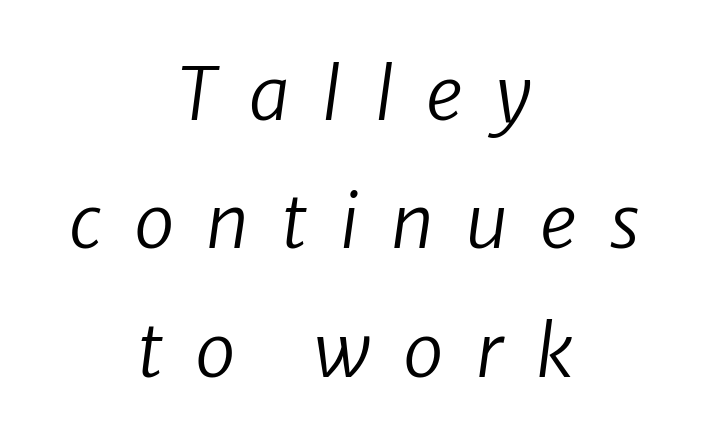
{"italic": "yes", "lean": "right", "slant_degrees": 8, "bold": "no", "weight": "regular", "width": "normal", "stroke_contrast": "low", "x_height": "medium", "monospaced": "no", "underline": "no", "align": "center", "line_spacing_ratio": 1.76, "letter_spacing": "wide", "letter_spacing_em": 0.44, "glyph_px": 73}
